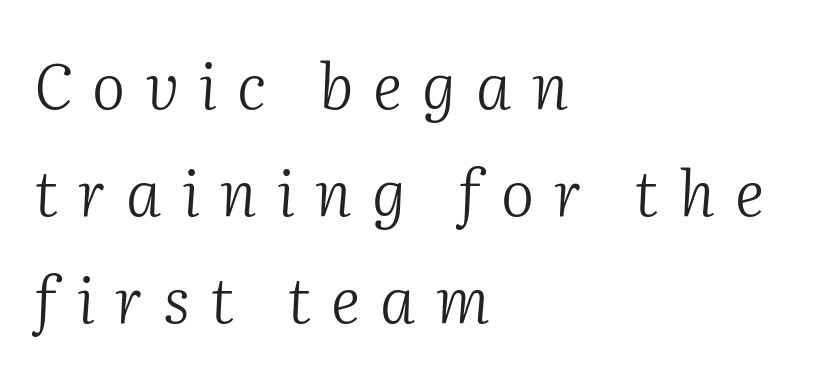
{"serif": "yes", "italic": "yes", "lean": "right", "slant_degrees": 2, "bold": "no", "weight": "light", "width": "normal", "stroke_contrast": "medium", "x_height": "medium", "monospaced": "no", "underline": "no", "align": "left", "line_spacing": "normal", "line_spacing_ratio": 1.7, "letter_spacing": "wide", "letter_spacing_em": 0.32, "glyph_px": 63}
